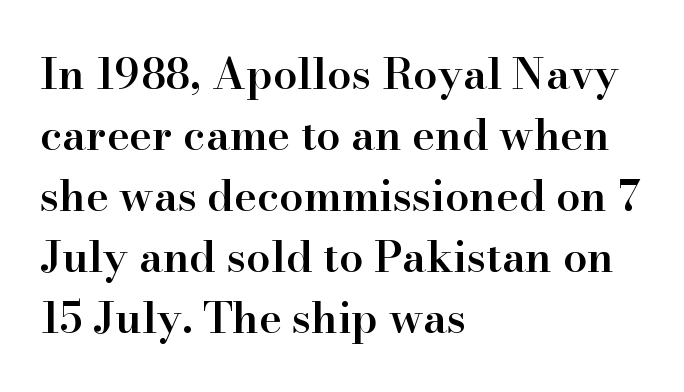
The typesetting leans somewhat heavy: a semibold. Descender tails drop into unmarked territory. Is this a fixed-width face? No — the glyphs have proportional, varying widths. Letterform terminals end in serifs throughout the passage.
